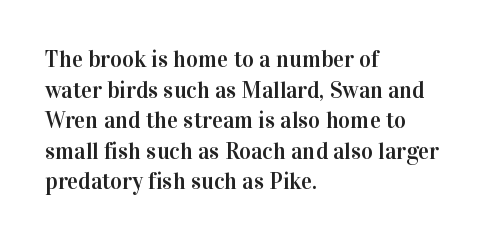
A typesetter would call this leading conventional body-copy spacing. No italicization has been applied; the sample stays upright. Tracking value appears to be zero — textbook default spacing. Short and long lines alike share a common starting point at left. Decoration check: the copy has no underline.
